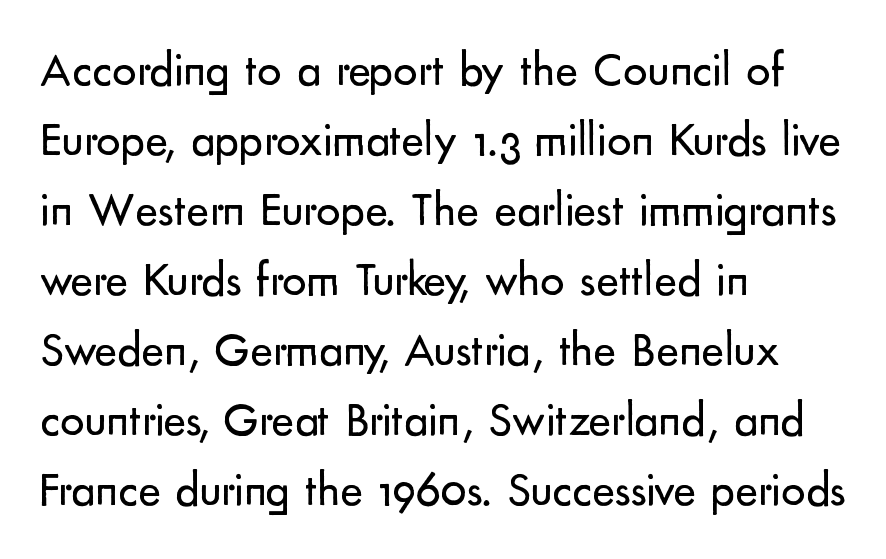
{"serif": "no", "italic": "no", "bold": "no", "weight": "regular", "width": "normal", "stroke_contrast": "low", "x_height": "small", "monospaced": "no", "underline": "no", "align": "left", "line_spacing": "normal", "line_spacing_ratio": 1.46, "letter_spacing": "normal", "letter_spacing_em": 0.0, "glyph_px": 48}
